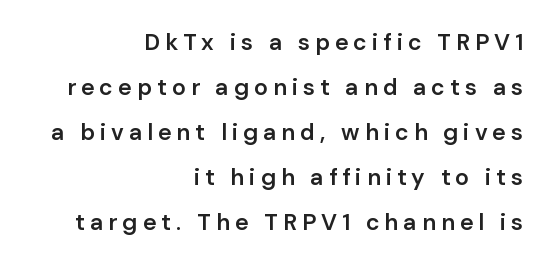
Q: Is the text bold? A: Semi-bold.
Q: Is the text italic (slanted)? A: No, it is upright.
Q: Is the text underlined? A: No.
Q: How is the paragraph aligned? A: Right-aligned.
Q: Is the spacing between letters normal or unusually wide? A: Unusually wide.
Q: Is the spacing between lines tight, normal or loose? A: Loose.
